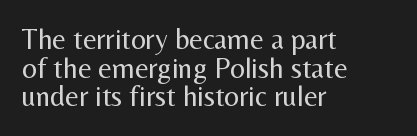
Q: Is the text bold? A: No.
Q: Is the text italic (slanted)? A: No, it is upright.
Q: Is the typeface a serif or a sans-serif typeface? A: Sans-serif.
Q: Is the text underlined? A: No.
Q: How is the paragraph aligned? A: Left-aligned.
Q: Is the spacing between letters normal or unusually wide? A: Normal.
Q: Is the spacing between lines tight, normal or loose? A: Tight.
Q: Width (condensed, normal, or wide)? A: Normal.
Q: Stroke contrast? A: Medium.
Q: x-height? A: Medium.
Q: Monospaced? A: No.
